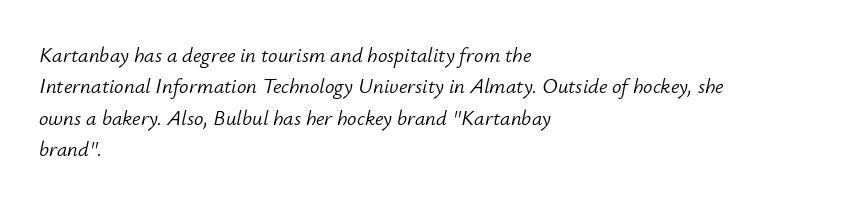
Q: Is the text bold? A: No.
Q: Is the text italic (slanted)? A: Yes, it leans right by about 12 degrees.
Q: Is the text underlined? A: No.
Q: How is the paragraph aligned? A: Left-aligned.
Q: Is the spacing between letters normal or unusually wide? A: Normal.
Q: Is the spacing between lines tight, normal or loose? A: Normal.
